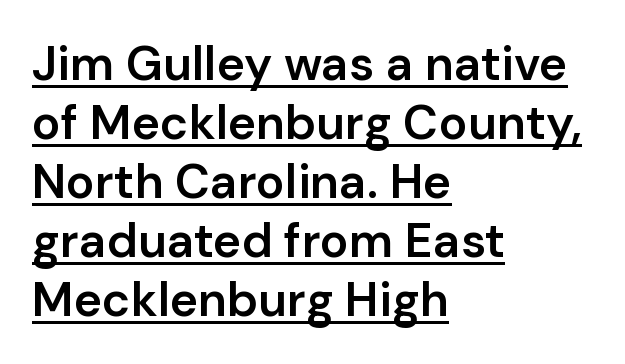
How are the letters spaced? Ordinarily, with no added tracking. If you drew a line through each stem, it would be perfectly vertical. Does a line run under the words? Yes, clearly. This rendering uses left alignment, leaving the right contour irregular. Note the varied advance widths — an 'i' is clearly narrower than an 'm'. Notice the strokes are somewhat thickened but not fully heavy: this is a semibold.
